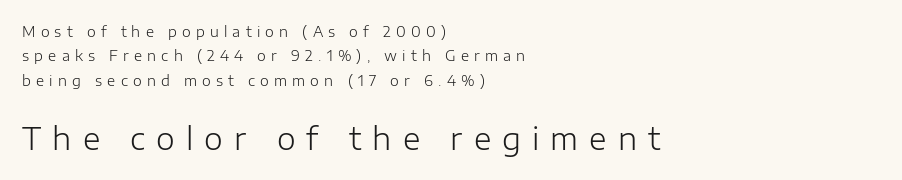
The image shows 30 px light sans-serif type, upright; set left-aligned, line spacing 1.75x, unusually wide letter spacing (+0.37 em), not underlined; the second (bottom) block is 2.14x larger; low stroke contrast and a medium x-height.
